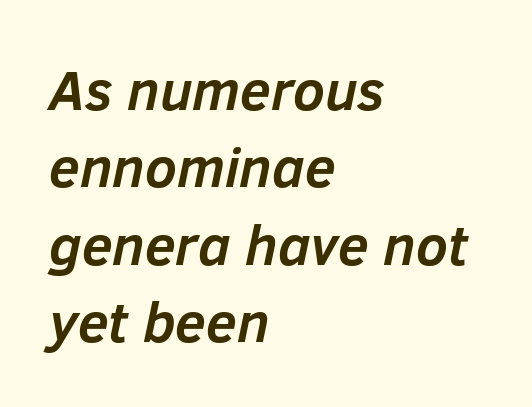
The image shows 56 px semibold type, italic (leaning right); set left-aligned, normal line spacing (1.38x), normal letter spacing, not underlined; low stroke contrast and a medium x-height.
